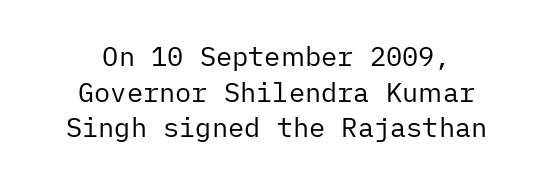
One glance says typical: line gaps are just what's usual. Reading down the block, each line starts at a different indent, mirrored at its end. Weight class: somewhere from thin through regular. The axis of the letterforms is exactly vertical.
